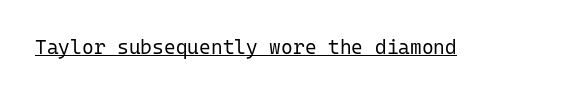
Q: Is the text bold? A: No.
Q: Is the text italic (slanted)? A: No, it is upright.
Q: Is the text underlined? A: Yes.
Q: Is the spacing between letters normal or unusually wide? A: Normal.
